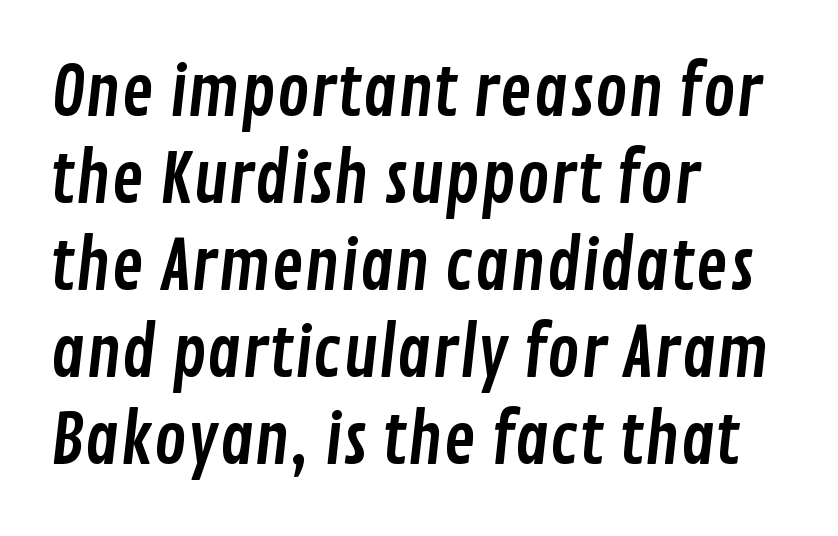
The image shows 69 px condensed sans-serif type; set left-aligned, normal line spacing (1.26x), normal letter spacing, not underlined; low stroke contrast and a medium x-height.
